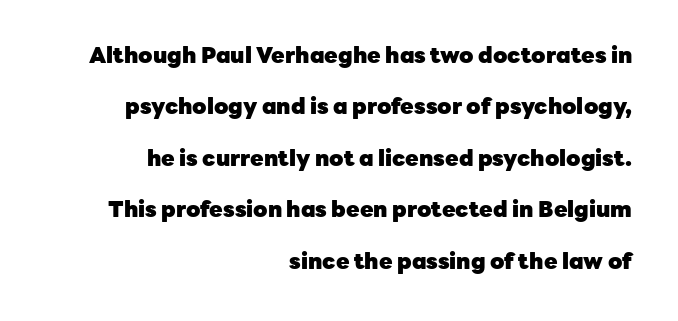
{"italic": "no", "bold": "yes", "underline": "no", "align": "right", "line_spacing": "loose", "line_spacing_ratio": 2.34, "letter_spacing": "normal", "letter_spacing_em": 0.0, "glyph_px": 22}
